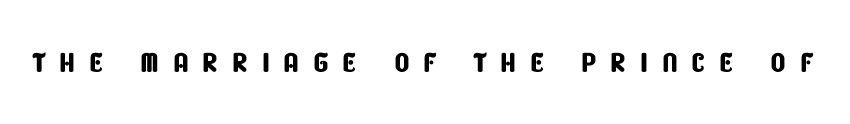
The image shows 40 px condensed sans-serif type; set unusually wide letter spacing (+0.34 em), not underlined; low stroke contrast and a large x-height.
